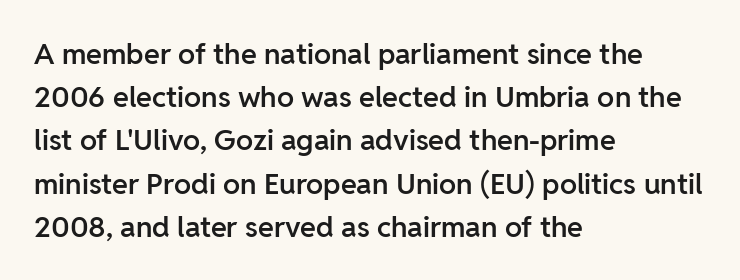
Q: Is the text bold? A: Semi-bold.
Q: Is the text italic (slanted)? A: No, it is upright.
Q: Is the typeface a serif or a sans-serif typeface? A: Sans-serif.
Q: Is the text underlined? A: No.
Q: How is the paragraph aligned? A: Left-aligned.
Q: Is the spacing between letters normal or unusually wide? A: Normal.
Q: Is the spacing between lines tight, normal or loose? A: Normal.
Q: Width (condensed, normal, or wide)? A: Normal.
Q: Stroke contrast? A: Low.
Q: x-height? A: Medium.
Q: Monospaced? A: No.
